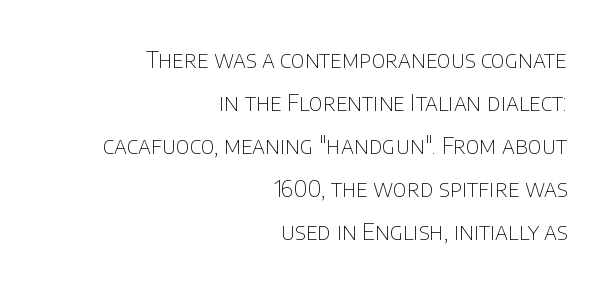
{"italic": "no", "bold": "no", "underline": "no", "align": "right", "line_spacing_ratio": 1.87, "letter_spacing": "normal", "letter_spacing_em": 0.0, "glyph_px": 23}
